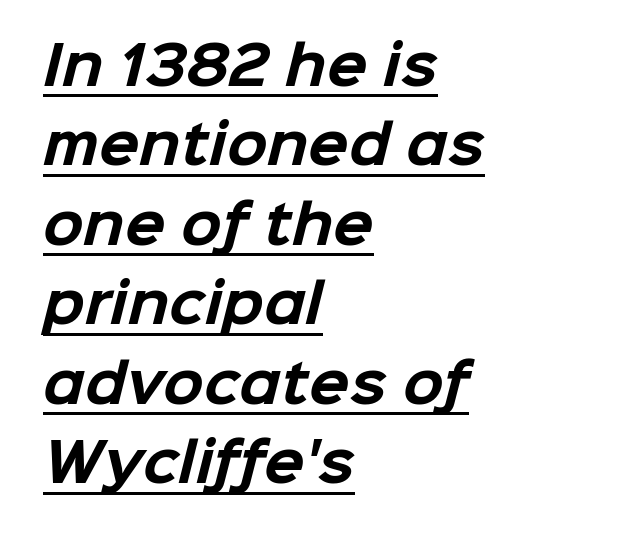
Q: Is the text bold? A: Yes.
Q: Is the typeface a serif or a sans-serif typeface? A: Sans-serif.
Q: Is the text underlined? A: Yes.
Q: How is the paragraph aligned? A: Left-aligned.
Q: Is the spacing between letters normal or unusually wide? A: Normal.
Q: Is the spacing between lines tight, normal or loose? A: Normal.
Q: Width (condensed, normal, or wide)? A: Normal.
Q: Stroke contrast? A: Low.
Q: x-height? A: Medium.
Q: Monospaced? A: No.
